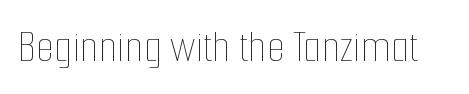
{"italic": "no", "bold": "no", "weight": "thin", "width": "condensed", "stroke_contrast": "low", "x_height": "medium", "monospaced": "no", "underline": "no", "letter_spacing": "normal", "letter_spacing_em": 0.0, "glyph_px": 47}
